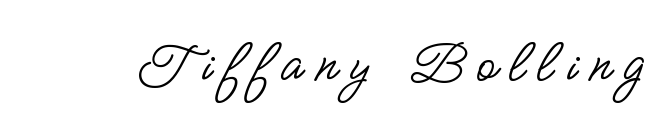
Font category for this specimen: sans-serif. Proportional: the letters do not fall into vertical columns. Type without underlining. These lines have a slow, spaced-out rhythm from letter to letter. No heavy texture on the line: the type isn't bold.
